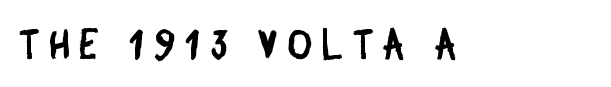
{"serif": "no", "width": "condensed", "stroke_contrast": "low", "x_height": "large", "monospaced": "no", "underline": "no", "letter_spacing": "wide", "letter_spacing_em": 0.24, "glyph_px": 42}
